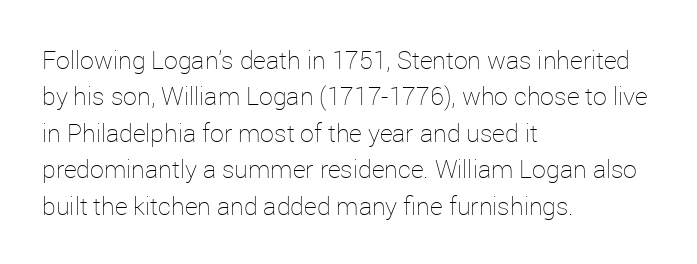
The image shows 25 px text type, upright; set left-aligned, normal line spacing (1.46x), normal letter spacing, not underlined.
